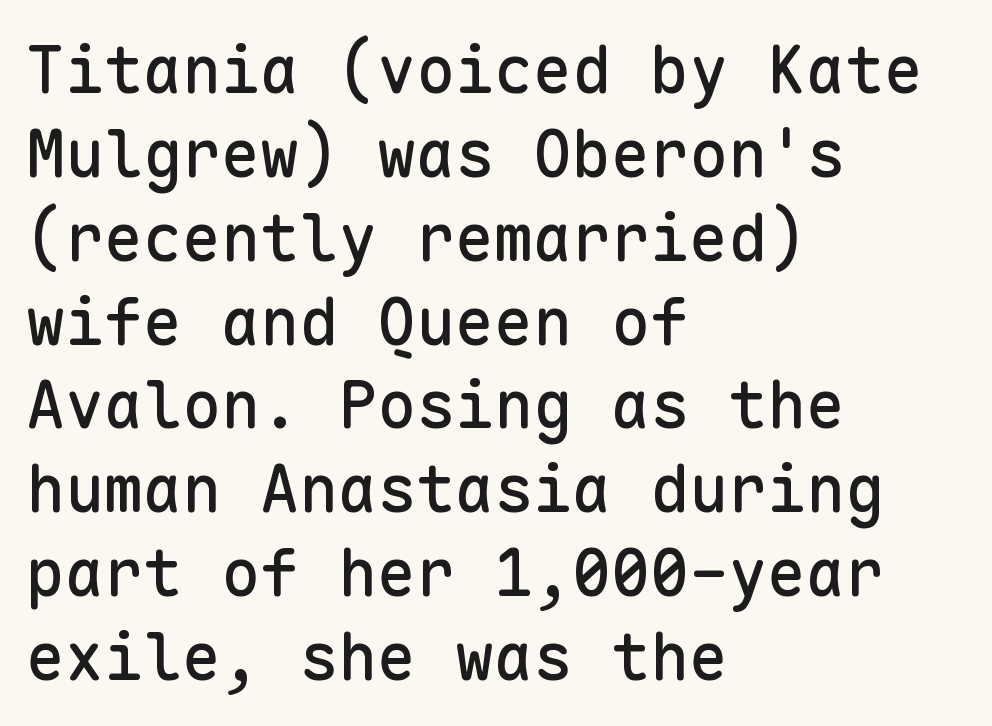
Q: Is the text italic (slanted)? A: No, it is upright.
Q: Is the typeface a serif or a sans-serif typeface? A: Sans-serif.
Q: Is the text underlined? A: No.
Q: How is the paragraph aligned? A: Left-aligned.
Q: Is the spacing between letters normal or unusually wide? A: Normal.
Q: Is the spacing between lines tight, normal or loose? A: Normal.
Q: Width (condensed, normal, or wide)? A: Normal.
Q: Stroke contrast? A: Low.
Q: x-height? A: Medium.
Q: Monospaced? A: Yes.
